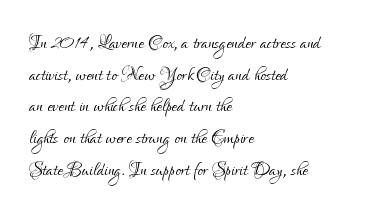
The characters are drawn with everyday or finer stroke widths. The string is rendered with underlining switched off. Leading matches the norm, producing a regular column. This sample uses plain, unmodified letter spacing.
